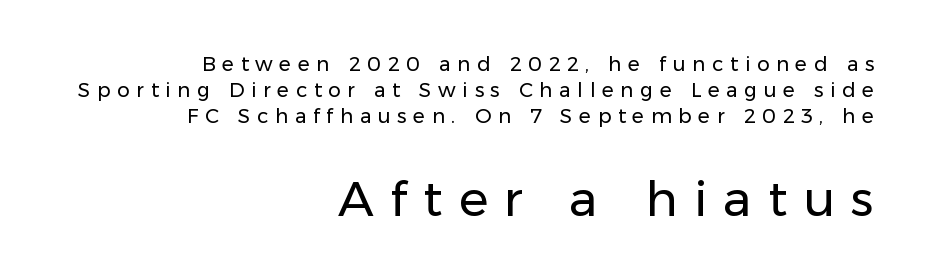
The image shows 49 px regular-weight sans-serif type, upright; set right-aligned, normal line spacing (1.29x), unusually wide letter spacing (+0.33 em), not underlined; the second (bottom) block is 2.45x larger; low stroke contrast and a medium x-height.
